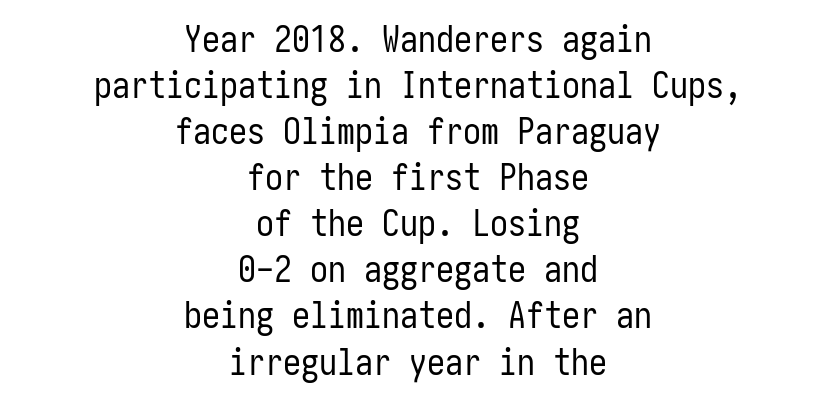
The words here are not underlined. You can tell from the bare stems that sans-serif type was used. Honestly, the letter spacing is just normal — you wouldn't notice it. Reading down the block, each line starts at a different indent, mirrored at its end. Do the letters lean? They stand straight.
